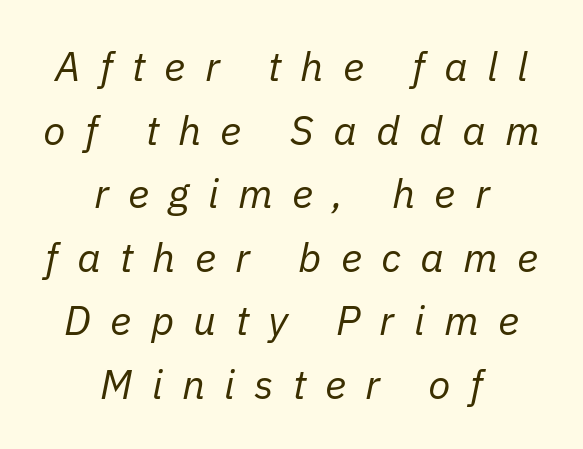
{"italic": "yes", "lean": "right", "slant_degrees": 11, "bold": "no", "weight": "regular", "width": "normal", "stroke_contrast": "low", "x_height": "medium", "monospaced": "no", "underline": "no", "align": "center", "line_spacing": "normal", "line_spacing_ratio": 1.55, "letter_spacing": "wide", "letter_spacing_em": 0.47, "glyph_px": 41}
